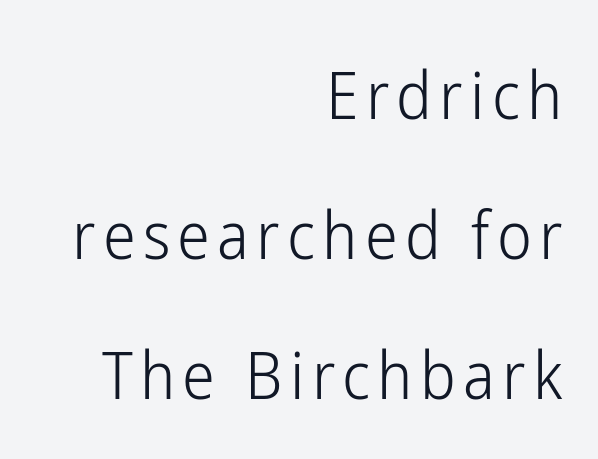
The block of text is sparse from top to bottom, with ample space between rows. A roman cut, with each character standing at attention. Layout note: lines flush right. This sample has the flowing, uneven cadence of proportional lettering. Beneath every word, the page is bare.
